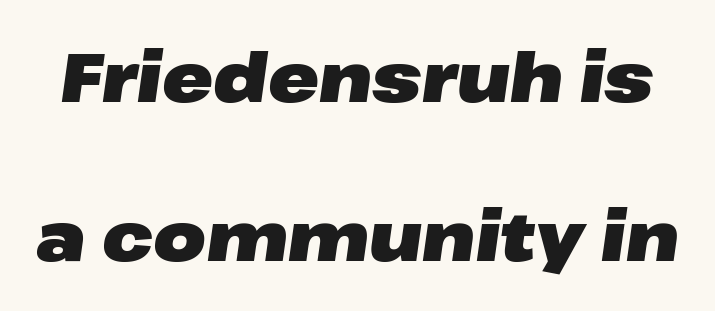
The image shows 68 px heavy, wide type, italic (leaning right); set loose line spacing (2.34x), normal letter spacing, not underlined; low stroke contrast and a medium x-height.
